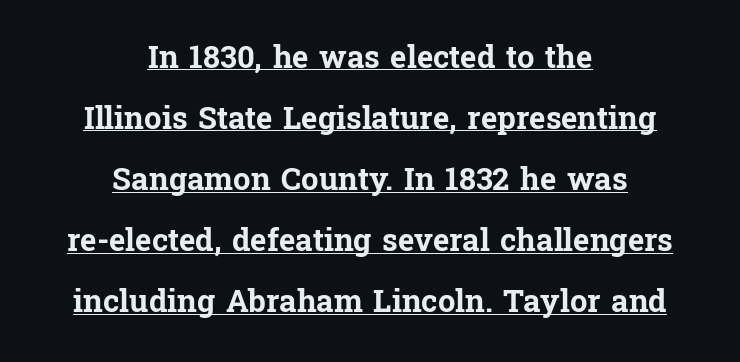
The face used here is rendered with its standard letterfit. This sample has the flowing, uneven cadence of proportional lettering. As a designer I'd log this as weight 700, bold. Reading down the block, each line starts at a different indent, mirrored at its end.
